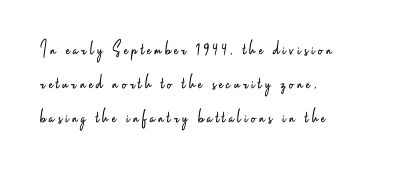
The image shows 21 px text type; set left-aligned, normal line spacing (1.63x), not underlined.
